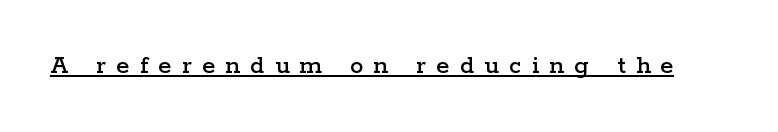
Q: Is the text italic (slanted)? A: No, it is upright.
Q: Is the text underlined? A: Yes.
Q: Is the spacing between letters normal or unusually wide? A: Unusually wide.
